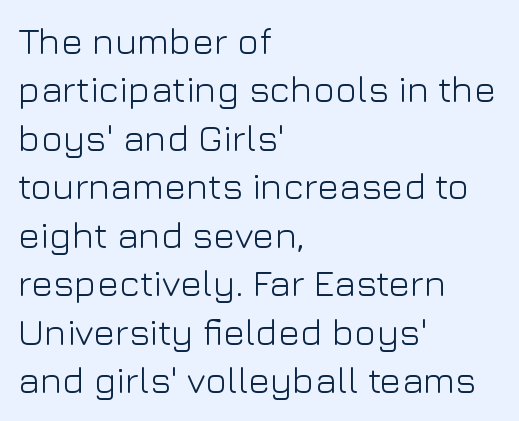
The image shows 37 px light sans-serif type, upright; set left-aligned, normal line spacing (1.31x), normal letter spacing, not underlined; low stroke contrast and a medium x-height.
